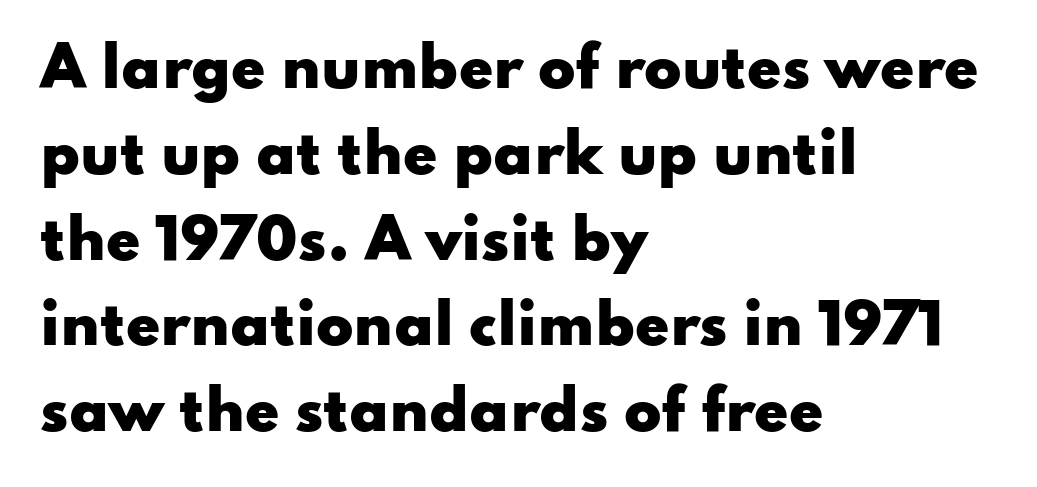
The letters stand straight up with perfectly vertical stems. The area under the type is left untouched. Look at the stroke-to-counter ratio: heavy, a bold. Each word holds together tightly as a unit, with standard inter-letter gaps. The rendering uses natural spacing where letterforms have individual widths. Each letter's strokes conclude bluntly, with no projecting serifs.
